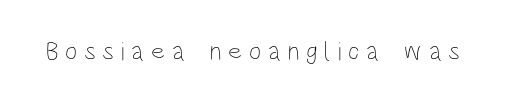
Q: Is the text bold? A: No.
Q: Is the text italic (slanted)? A: No, it is upright.
Q: Is the text underlined? A: No.
Q: Is the spacing between letters normal or unusually wide? A: Unusually wide.
